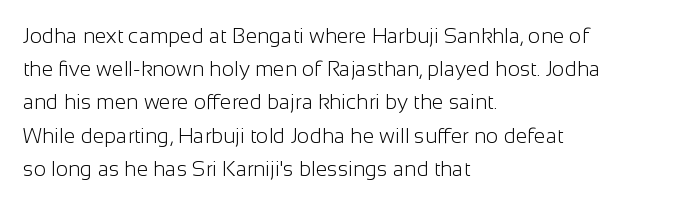
Q: Is the text bold? A: No.
Q: Is the text italic (slanted)? A: No, it is upright.
Q: Is the text underlined? A: No.
Q: How is the paragraph aligned? A: Left-aligned.
Q: Is the spacing between letters normal or unusually wide? A: Normal.
Q: Is the spacing between lines tight, normal or loose? A: Normal.
